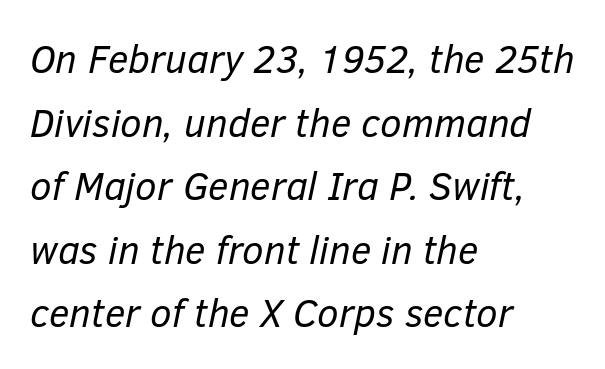
Normally led — the rows are evenly, conventionally spaced. These lines are set flush left with a ragged right edge. Between one letter and the next there's only the usual sliver of space. Underlining? Definitely not there.
